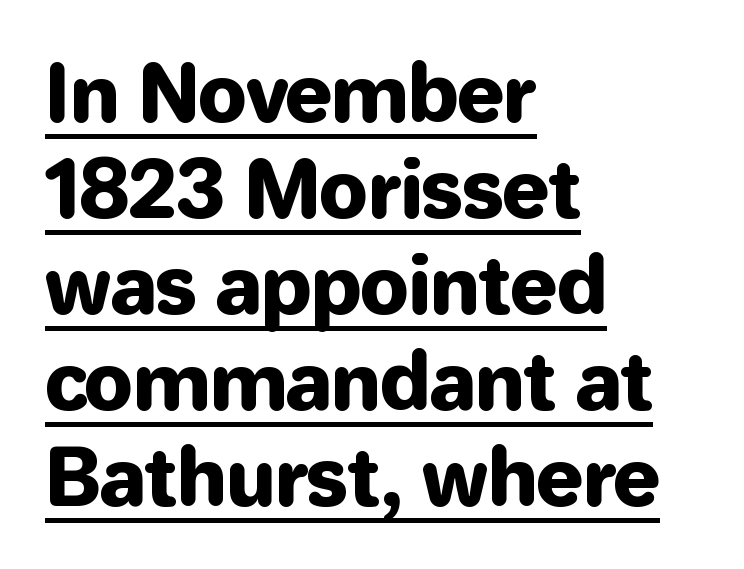
The image shows 78 px sans-serif type, upright; set left-aligned, line spacing 1.23x, normal letter spacing, underlined; low stroke contrast and a medium x-height.
